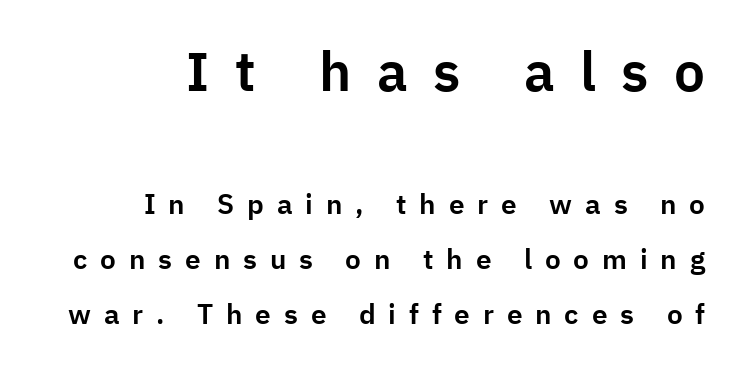
Successive baselines arrive slowly, with a big drop between each. How are the letters spaced? Widely, with obvious added tracking. The lettering holds an erect, upright posture throughout. These lines are rendered in a variable-pitch font. Large over small — that's the arrangement of the two blocks here. The paragraph has a hard right edge and a soft left edge.
